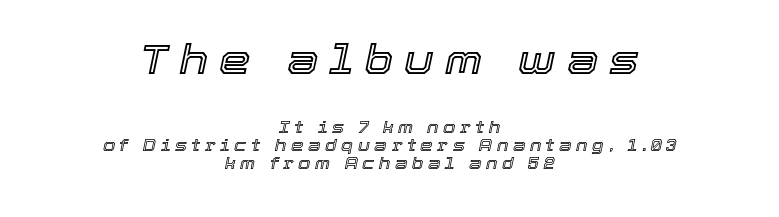
The image shows 40 px text type, italic (leaning right); set centered, tight line spacing (1.12x), unusually wide letter spacing (+0.28 em), not underlined; the first (top) block is 2.5x larger; a medium x-height.
